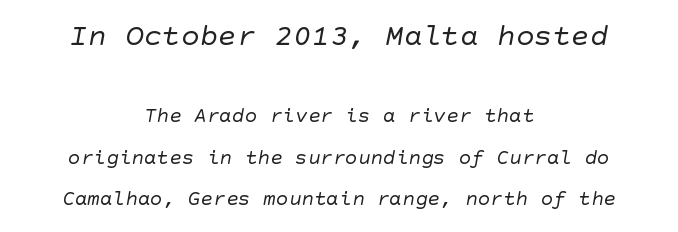
{"serif": "no", "bold": "no", "weight": "regular", "width": "normal", "stroke_contrast": "low", "x_height": "large", "underline": "no", "align": "center", "line_spacing": "loose", "line_spacing_ratio": 1.98, "letter_spacing": "normal", "letter_spacing_em": 0.0, "larger_block": "first", "size_ratio": 1.48, "glyph_px": 31}
